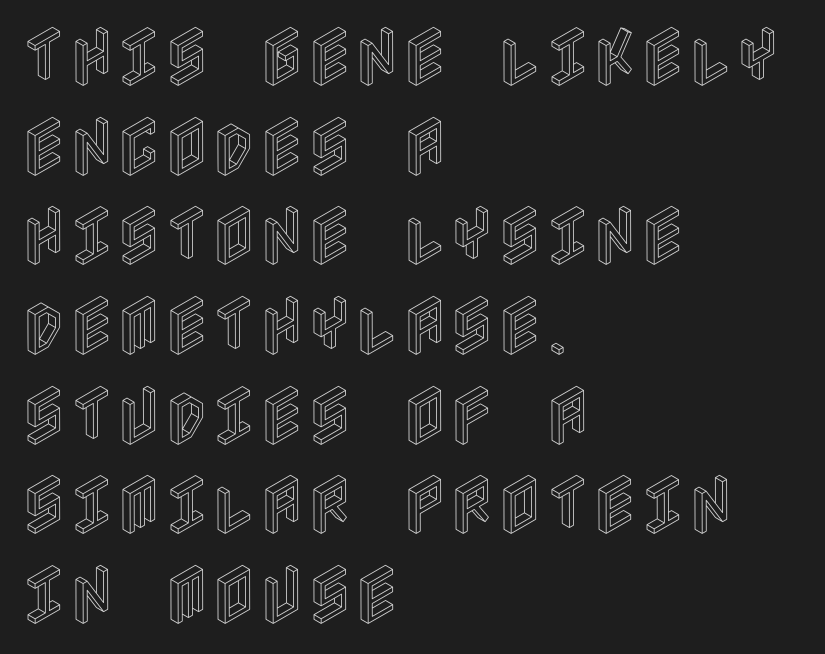
The space directly below the letters is spotless. In CSS terms this would be text-align: left. Baseline-to-baseline distance is the conventional proportion of letter height. Short note: letters normally spaced.
